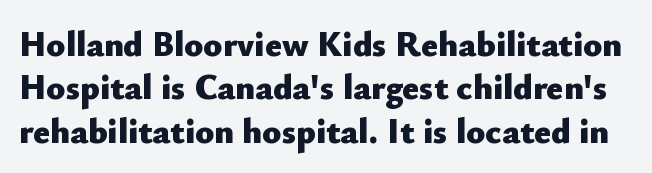
{"serif": "no", "italic": "no", "bold": "yes", "weight": "heavy", "width": "normal", "stroke_contrast": "low", "x_height": "small", "monospaced": "no", "underline": "no", "line_spacing_ratio": 1.24, "letter_spacing": "normal", "letter_spacing_em": 0.0, "glyph_px": 35}
